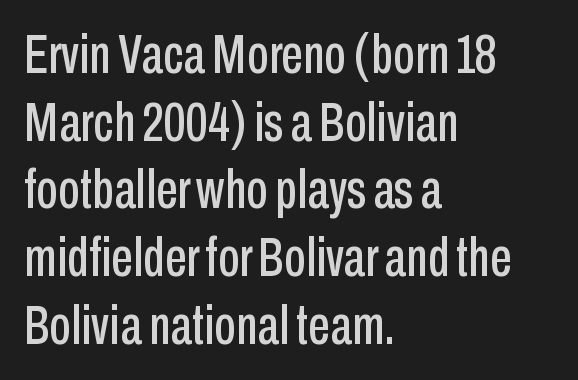
{"serif": "no", "italic": "no", "width": "condensed", "stroke_contrast": "low", "x_height": "medium", "monospaced": "no", "underline": "no", "align": "left", "line_spacing_ratio": 1.23, "letter_spacing": "normal", "letter_spacing_em": 0.0, "glyph_px": 55}
